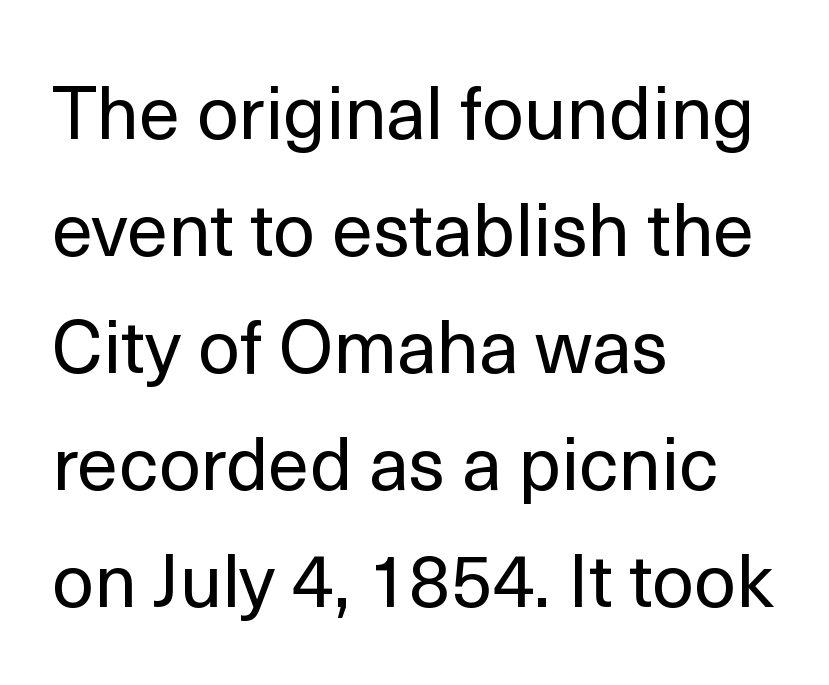
The image shows 74 px regular-weight sans-serif type, upright; set left-aligned, normal line spacing (1.58x), normal letter spacing, not underlined; a medium x-height.
